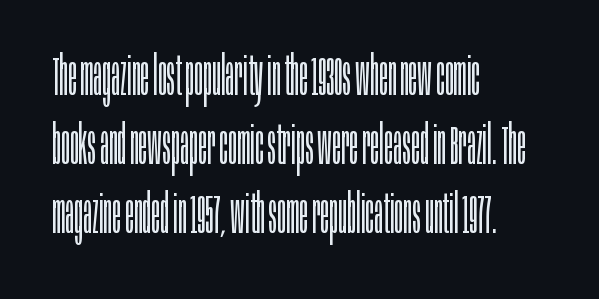
Q: Is the text bold? A: No.
Q: Is the text italic (slanted)? A: No, it is upright.
Q: Is the typeface a serif or a sans-serif typeface? A: Sans-serif.
Q: Is the text underlined? A: No.
Q: How is the paragraph aligned? A: Left-aligned.
Q: Is the spacing between letters normal or unusually wide? A: Normal.
Q: Is the spacing between lines tight, normal or loose? A: Normal.
Q: Width (condensed, normal, or wide)? A: Condensed.
Q: Stroke contrast? A: Low.
Q: x-height? A: Large.
Q: Monospaced? A: No.
